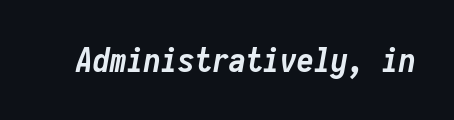
Looks like terminal output: every glyph gets an equal slot. Honestly, there is no underline to notice here at all. The rendering applies a slant to the glyphs. The letterforms sit shoulder to shoulder at normal distance. The sample has been set heavy, in full bold.
